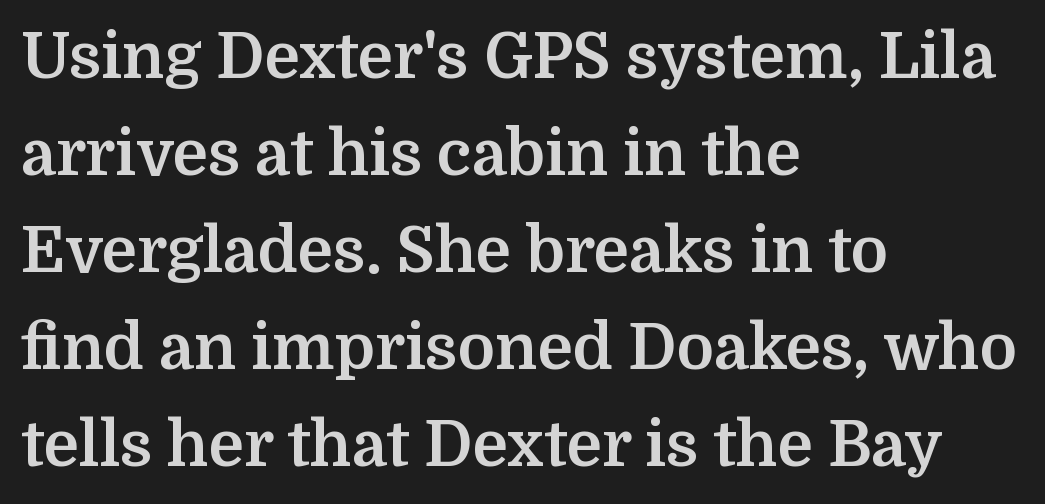
The image shows 63 px bold serif type, upright; set left-aligned, normal line spacing (1.54x), normal letter spacing, not underlined; medium stroke contrast and a medium x-height.
